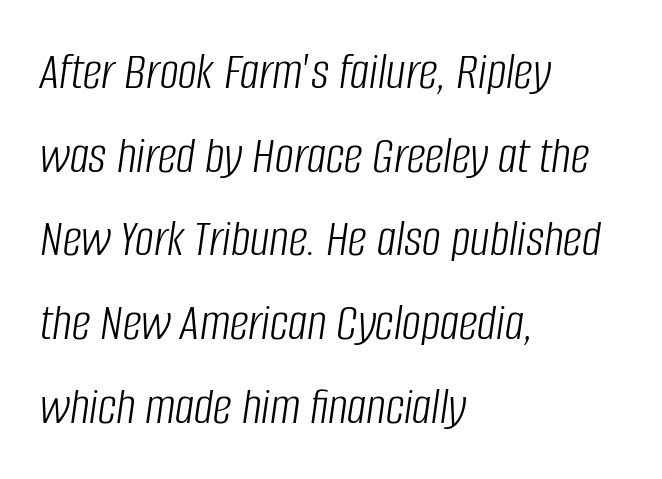
{"italic": "yes", "lean": "right", "slant_degrees": 8, "bold": "no", "weight": "light", "width": "condensed", "stroke_contrast": "low", "x_height": "large", "monospaced": "no", "underline": "no", "align": "left", "line_spacing": "normal", "line_spacing_ratio": 1.58, "letter_spacing": "normal", "letter_spacing_em": 0.0, "glyph_px": 53}
